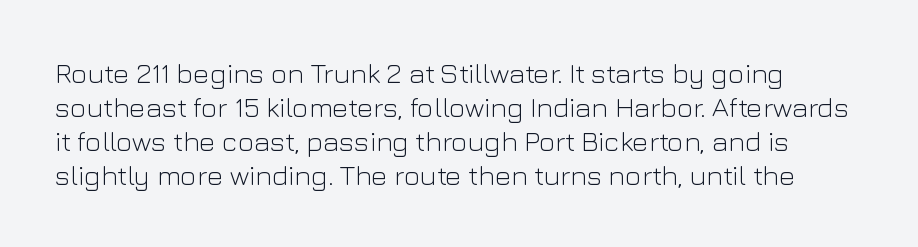
{"serif": "no", "italic": "no", "bold": "no", "weight": "light", "width": "normal", "stroke_contrast": "low", "x_height": "medium", "monospaced": "no", "underline": "no", "line_spacing_ratio": 1.21, "letter_spacing": "normal", "letter_spacing_em": 0.0, "glyph_px": 28}
